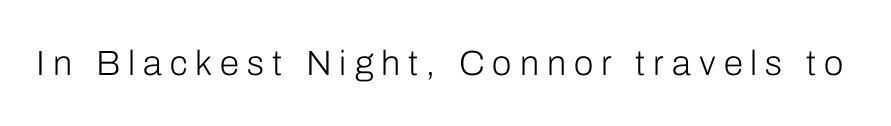
Note the varied advance widths — an 'i' is clearly narrower than an 'm'. Bare-footed words on every line. Heaviness? Minimal to ordinary, like unemphasized prose. This sample uses a sans-serif face.
